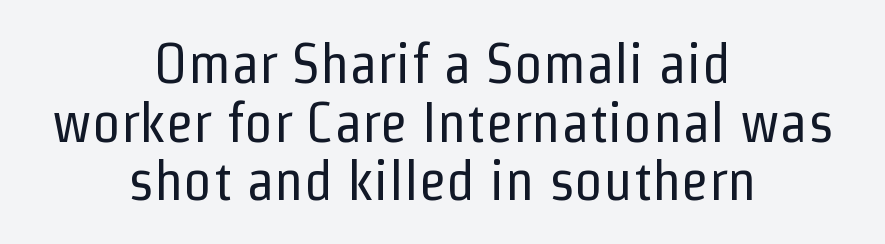
Q: Is the text bold? A: No.
Q: Is the text italic (slanted)? A: No, it is upright.
Q: Is the typeface a serif or a sans-serif typeface? A: Sans-serif.
Q: Is the text underlined? A: No.
Q: How is the paragraph aligned? A: Centered.
Q: Is the spacing between letters normal or unusually wide? A: Normal.
Q: Is the spacing between lines tight, normal or loose? A: Tight.
Q: Width (condensed, normal, or wide)? A: Condensed.
Q: Stroke contrast? A: Low.
Q: x-height? A: Medium.
Q: Monospaced? A: No.
